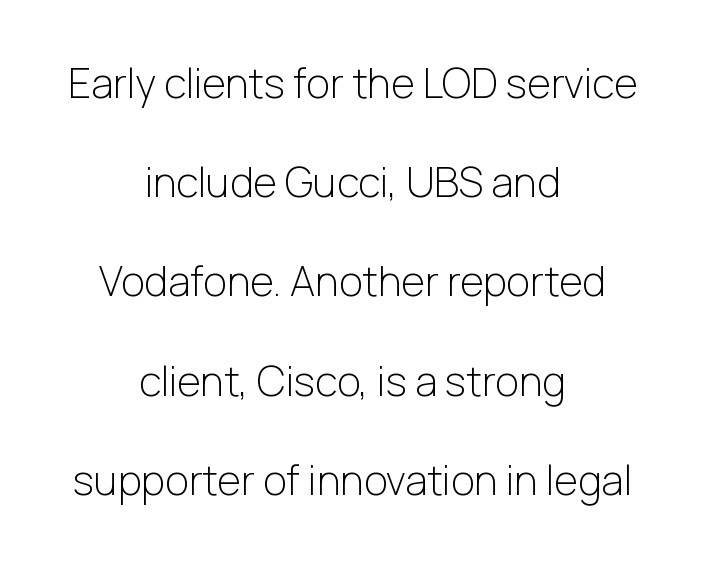
Q: Is the text bold? A: No.
Q: Is the text italic (slanted)? A: No, it is upright.
Q: Is the typeface a serif or a sans-serif typeface? A: Sans-serif.
Q: Is the text underlined? A: No.
Q: How is the paragraph aligned? A: Centered.
Q: Is the spacing between letters normal or unusually wide? A: Normal.
Q: Is the spacing between lines tight, normal or loose? A: Loose.
Q: Width (condensed, normal, or wide)? A: Normal.
Q: Stroke contrast? A: Low.
Q: x-height? A: Medium.
Q: Monospaced? A: No.
